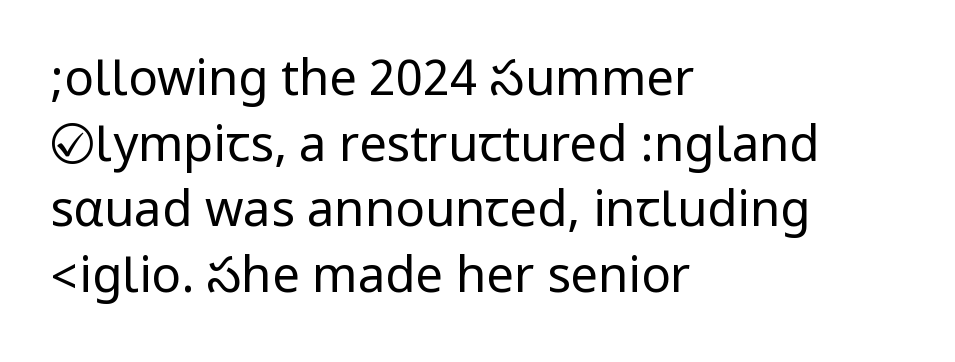
{"serif": "no", "italic": "no", "bold": "no", "weight": "regular", "width": "condensed", "stroke_contrast": "low", "underline": "no", "align": "left", "line_spacing": "normal", "line_spacing_ratio": 1.34, "letter_spacing": "normal", "letter_spacing_em": 0.0, "glyph_px": 49}
